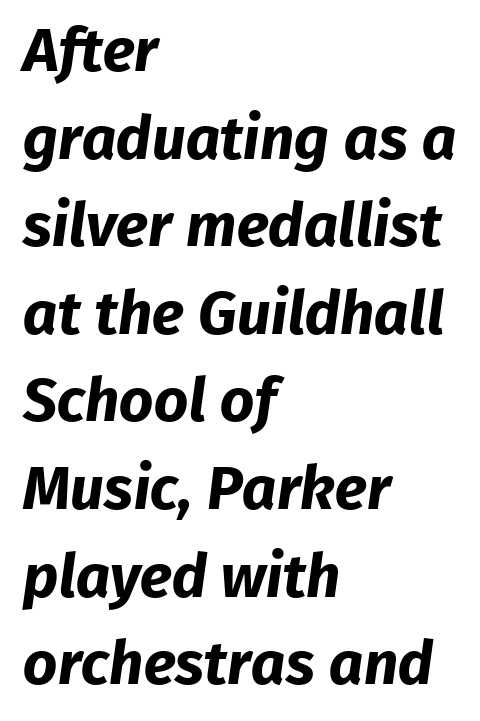
{"serif": "no", "bold": "yes", "weight": "bold", "width": "normal", "stroke_contrast": "low", "x_height": "medium", "monospaced": "no", "underline": "no", "align": "left", "line_spacing": "normal", "line_spacing_ratio": 1.46, "letter_spacing": "normal", "letter_spacing_em": 0.0, "glyph_px": 60}
